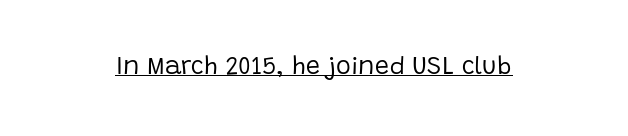
The image shows 25 px text type, upright; set normal letter spacing, underlined.
